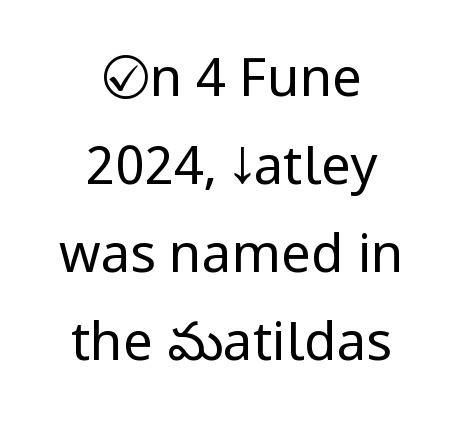
The image shows 53 px regular-weight, condensed sans-serif type, upright; set centered, normal line spacing (1.66x), normal letter spacing, not underlined; low stroke contrast and a large x-height.
